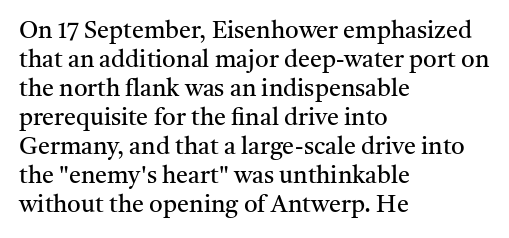
The image shows 24 px text type, upright; set left-aligned, line spacing 1.21x, normal letter spacing, not underlined.
